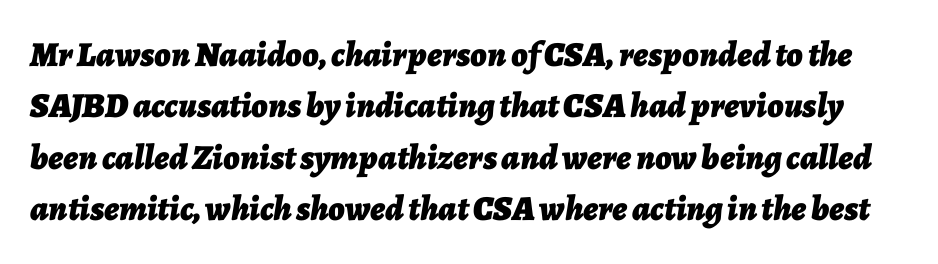
Q: Is the text bold? A: Yes.
Q: Is the text italic (slanted)? A: Yes, it leans right by about 7 degrees.
Q: Is the text underlined? A: No.
Q: Is the spacing between letters normal or unusually wide? A: Normal.
Q: Is the spacing between lines tight, normal or loose? A: Normal.
Q: Width (condensed, normal, or wide)? A: Normal.
Q: Stroke contrast? A: Low.
Q: x-height? A: Medium.
Q: Monospaced? A: No.
